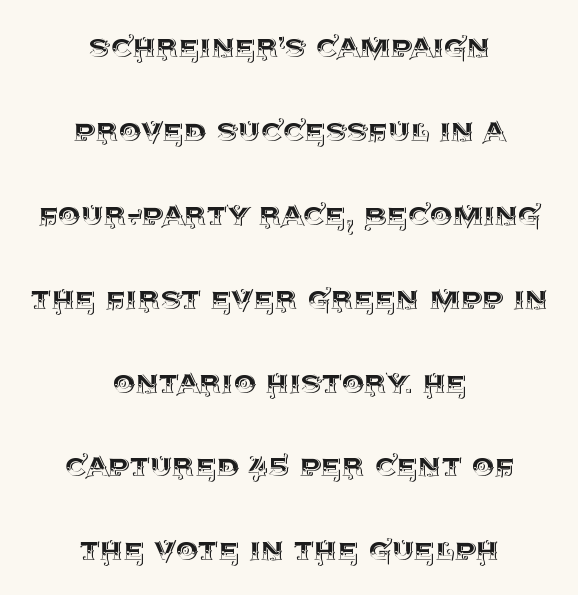
{"italic": "no", "width": "normal", "x_height": "large", "monospaced": "no", "underline": "no", "align": "center", "line_spacing": "loose", "line_spacing_ratio": 2.33, "letter_spacing": "normal", "letter_spacing_em": 0.0, "glyph_px": 36}
